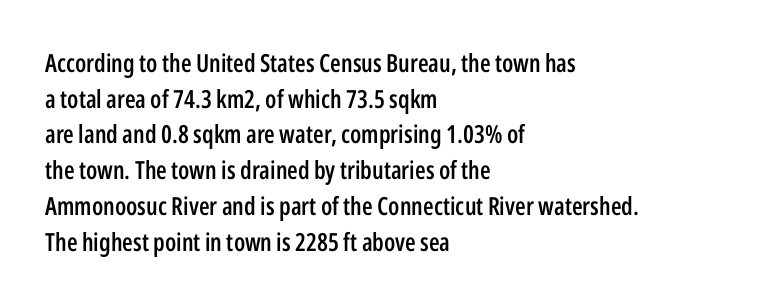
Q: Is the text bold? A: Semi-bold.
Q: Is the text italic (slanted)? A: No, it is upright.
Q: Is the text underlined? A: No.
Q: How is the paragraph aligned? A: Left-aligned.
Q: Is the spacing between letters normal or unusually wide? A: Normal.
Q: Is the spacing between lines tight, normal or loose? A: Normal.
